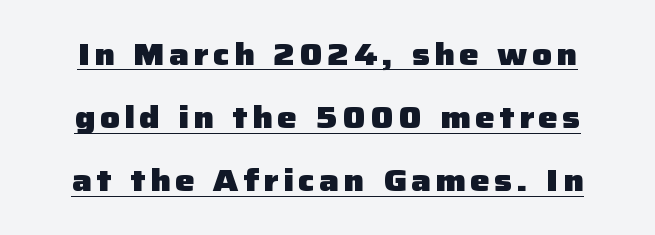
Vertical strokes here are truly vertical. What weight is shown? A full bold with thick strokes. Centered paragraph, ragged on both sides. You could not count columns in this text — the font is proportionally spaced. Check the space under the baseline: a stroke is drawn there. Horizontal bands of white between lines are thick stripes.
